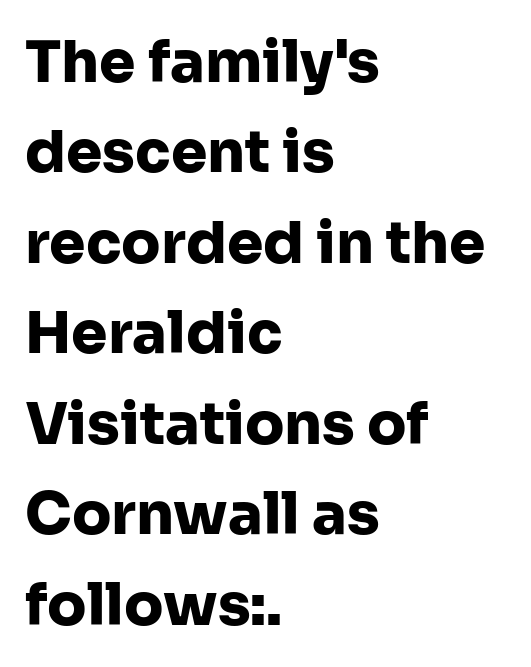
{"serif": "no", "italic": "no", "bold": "yes", "weight": "heavy", "width": "normal", "stroke_contrast": "low", "x_height": "medium", "monospaced": "no", "underline": "no", "align": "left", "line_spacing": "normal", "line_spacing_ratio": 1.56, "letter_spacing": "normal", "letter_spacing_em": 0.0, "glyph_px": 58}
